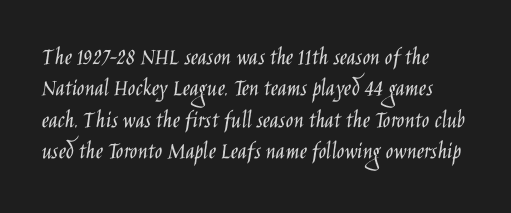
Stems and bowls with no extra thickness — not bold. This sample uses plain, unmodified letter spacing. The string is rendered with underlining switched off.
